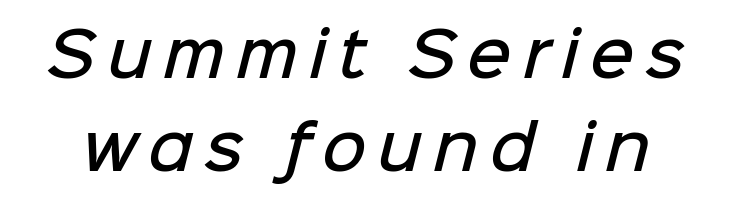
The image shows 61 px semibold sans-serif type; set normal line spacing (1.52x), not underlined; low stroke contrast and a medium x-height.
